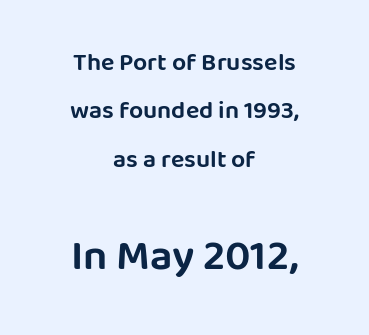
Upright lettering throughout. Letterform terminals end flat and unadorned throughout the passage. The gaps between neighbouring characters are ordinary and unremarkable. The passage shown stacks its lines with a broad gap. These lines are rendered in a variable-pitch font. The specimen omits any rule beneath the text block's lines.
